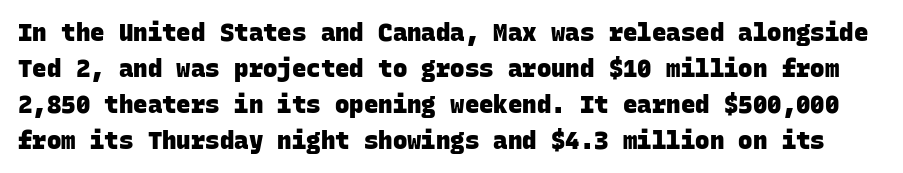
{"bold": "yes", "underline": "no", "line_spacing": "normal", "line_spacing_ratio": 1.5, "letter_spacing": "normal", "letter_spacing_em": 0.0, "glyph_px": 24}
